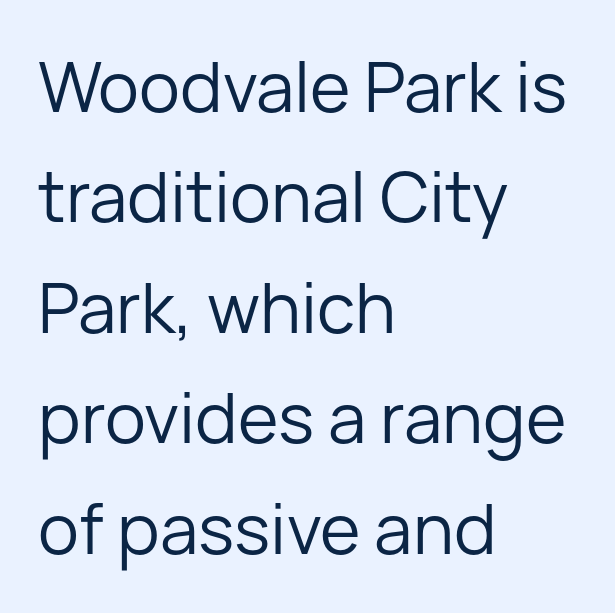
Q: Is the text bold? A: No.
Q: Is the text italic (slanted)? A: No, it is upright.
Q: Is the typeface a serif or a sans-serif typeface? A: Sans-serif.
Q: Is the text underlined? A: No.
Q: How is the paragraph aligned? A: Left-aligned.
Q: Is the spacing between letters normal or unusually wide? A: Normal.
Q: Is the spacing between lines tight, normal or loose? A: Normal.
Q: Width (condensed, normal, or wide)? A: Normal.
Q: Stroke contrast? A: Low.
Q: x-height? A: Medium.
Q: Monospaced? A: No.
